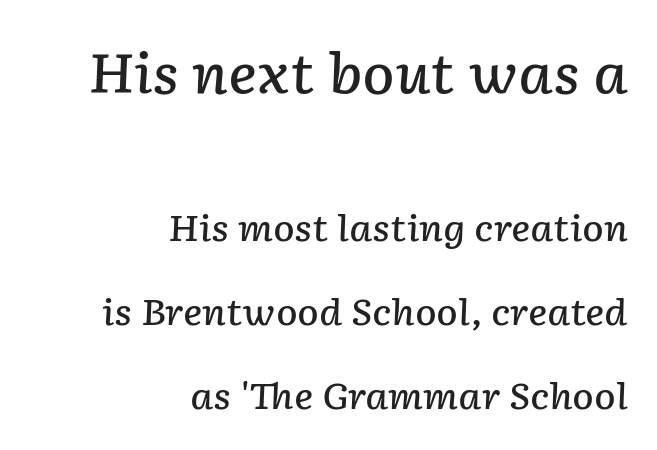
The image shows 54 px semibold type, italic (leaning right); set right-aligned, loose line spacing (2.33x), normal letter spacing, not underlined; the first (top) block is 1.5x larger; low stroke contrast and a medium x-height.
